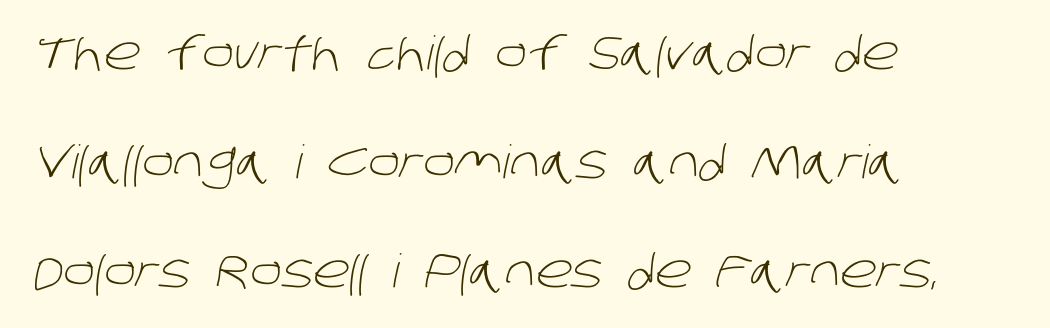
Q: Is the text bold? A: No.
Q: Is the typeface a serif or a sans-serif typeface? A: Sans-serif.
Q: Is the text underlined? A: No.
Q: How is the paragraph aligned? A: Left-aligned.
Q: Is the spacing between letters normal or unusually wide? A: Normal.
Q: Is the spacing between lines tight, normal or loose? A: Loose.
Q: Width (condensed, normal, or wide)? A: Normal.
Q: Stroke contrast? A: Low.
Q: x-height? A: Large.
Q: Monospaced? A: No.
